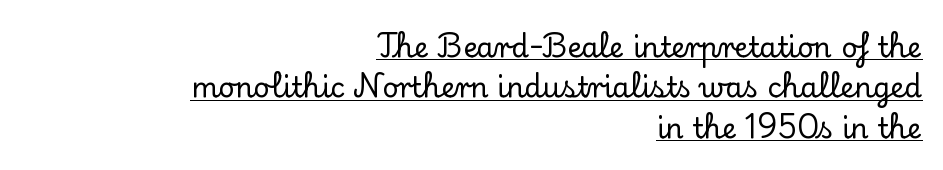
The image shows 28 px serif type, upright; set right-aligned, normal line spacing (1.44x), normal letter spacing, underlined; low stroke contrast and a small x-height.
